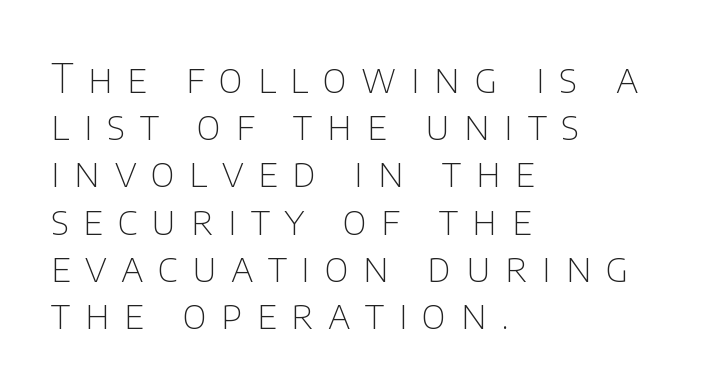
{"serif": "no", "italic": "no", "bold": "no", "weight": "thin", "width": "normal", "stroke_contrast": "low", "x_height": "large", "monospaced": "no", "underline": "no", "align": "left", "line_spacing_ratio": 1.18, "letter_spacing": "wide", "letter_spacing_em": 0.36, "glyph_px": 40}
